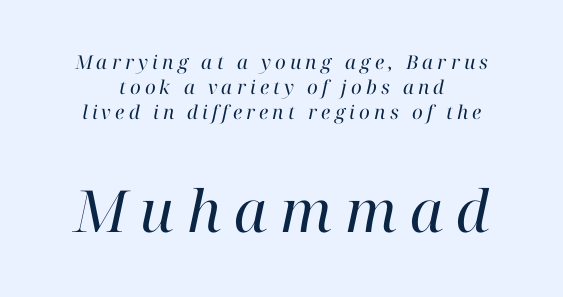
The image shows 58 px regular-weight serif type, italic (leaning right); set normal line spacing (1.32x), unusually wide letter spacing (+0.22 em), not underlined; the second (bottom) block is 3.05x larger; high stroke contrast and a medium x-height.
